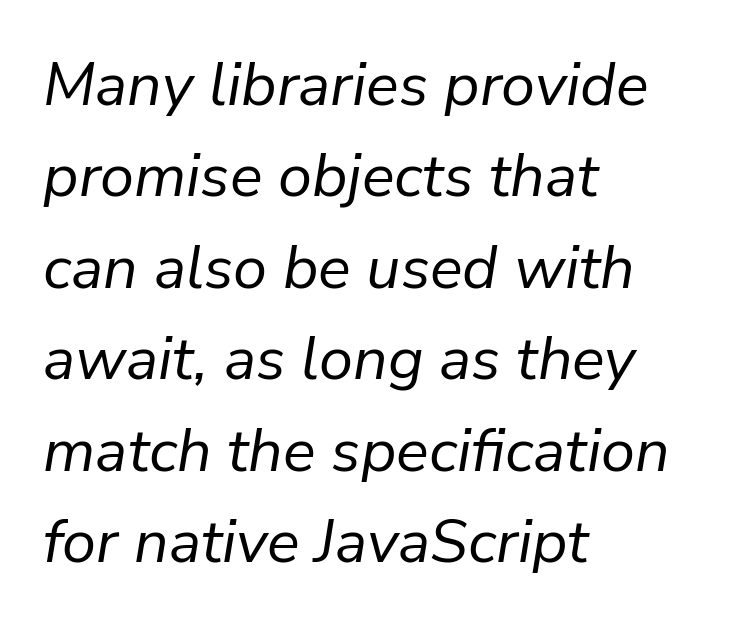
Q: Is the text bold? A: No.
Q: Is the text italic (slanted)? A: Yes, it leans right by about 9 degrees.
Q: Is the text underlined? A: No.
Q: How is the paragraph aligned? A: Left-aligned.
Q: Is the spacing between letters normal or unusually wide? A: Normal.
Q: Is the spacing between lines tight, normal or loose? A: Normal.
Q: Width (condensed, normal, or wide)? A: Normal.
Q: Stroke contrast? A: Low.
Q: x-height? A: Medium.
Q: Monospaced? A: No.
